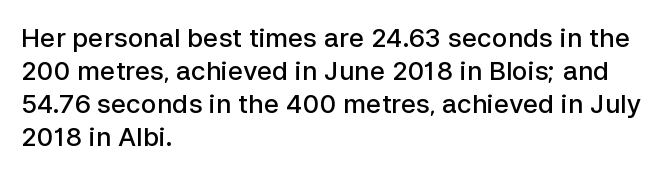
The image shows 26 px text type, upright; set left-aligned, normal line spacing (1.27x), normal letter spacing, not underlined.
